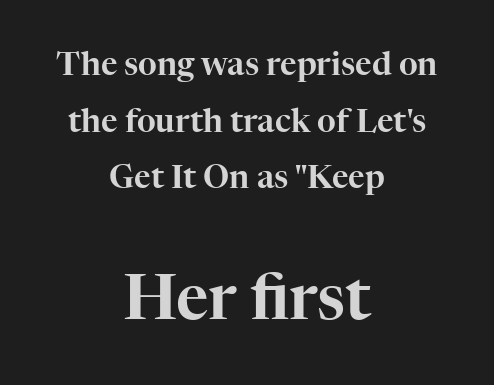
The image shows 63 px serif type, upright; set centered, line spacing 1.77x, normal letter spacing, not underlined; the second (bottom) block is 1.97x larger; high stroke contrast and a medium x-height.
